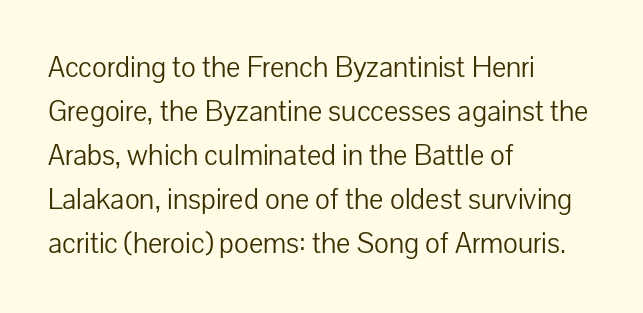
The image shows 30 px light sans-serif type, upright; set left-aligned, normal line spacing (1.47x), normal letter spacing, not underlined; low stroke contrast and a medium x-height.
